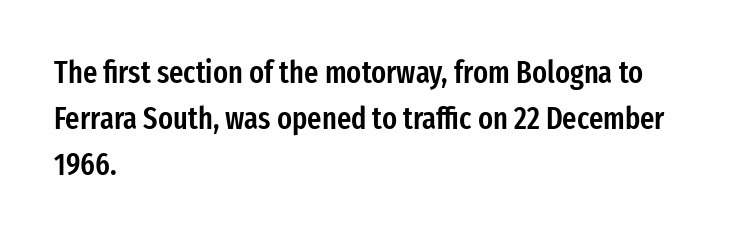
Q: Is the text bold? A: Semi-bold.
Q: Is the text italic (slanted)? A: No, it is upright.
Q: Is the typeface a serif or a sans-serif typeface? A: Sans-serif.
Q: Is the text underlined? A: No.
Q: How is the paragraph aligned? A: Left-aligned.
Q: Is the spacing between letters normal or unusually wide? A: Normal.
Q: Is the spacing between lines tight, normal or loose? A: Normal.
Q: Width (condensed, normal, or wide)? A: Condensed.
Q: Stroke contrast? A: Low.
Q: x-height? A: Medium.
Q: Monospaced? A: No.
